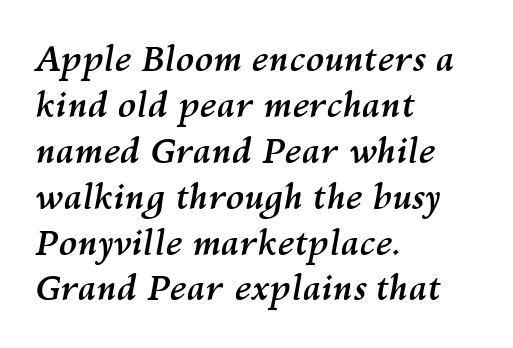
{"italic": "yes", "lean": "right", "slant_degrees": 10, "bold": "yes", "weight": "semibold", "width": "normal", "stroke_contrast": "medium", "x_height": "medium", "monospaced": "no", "underline": "no", "align": "left", "line_spacing": "normal", "line_spacing_ratio": 1.35, "letter_spacing": "normal", "letter_spacing_em": 0.0, "glyph_px": 34}
